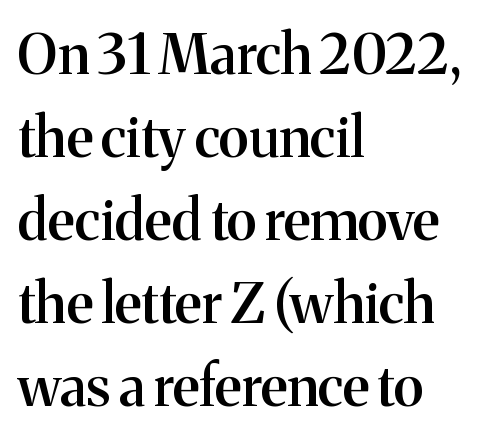
{"serif": "yes", "italic": "no", "bold": "semi", "weight": "semibold", "width": "normal", "stroke_contrast": "medium", "x_height": "medium", "monospaced": "no", "underline": "no", "align": "left", "line_spacing": "normal", "line_spacing_ratio": 1.48, "letter_spacing": "normal", "letter_spacing_em": 0.0, "glyph_px": 56}
